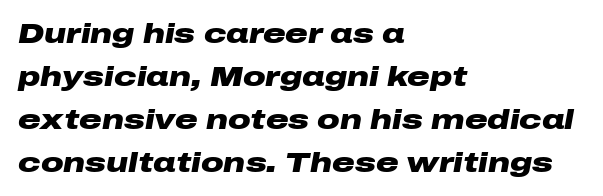
Weight check: bold — yes, fully. Horizontally, the lines are justified to the leading edge only. The face used here is proportionally spaced, like ordinary book or web type. Underline: absent.
